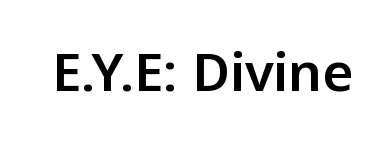
{"serif": "no", "italic": "no", "width": "normal", "stroke_contrast": "low", "x_height": "medium", "monospaced": "no", "underline": "no", "letter_spacing": "normal", "letter_spacing_em": 0.0, "glyph_px": 53}
